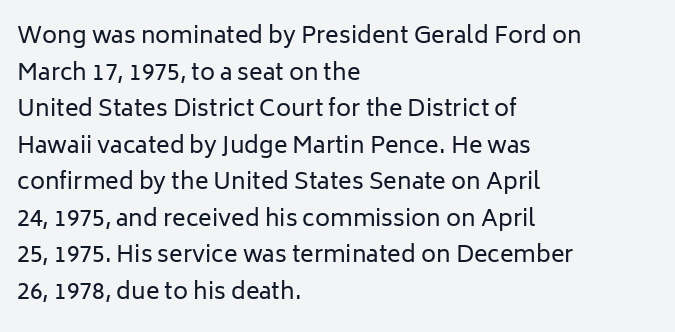
Notice how descenders clear the ascenders below comfortably — that's standard leading. Heft: none added — not bold. Posture: upright roman. The tracking reads as untouched default to a designer's eye. If you drew a ruler down the left edge, every line would touch it.
